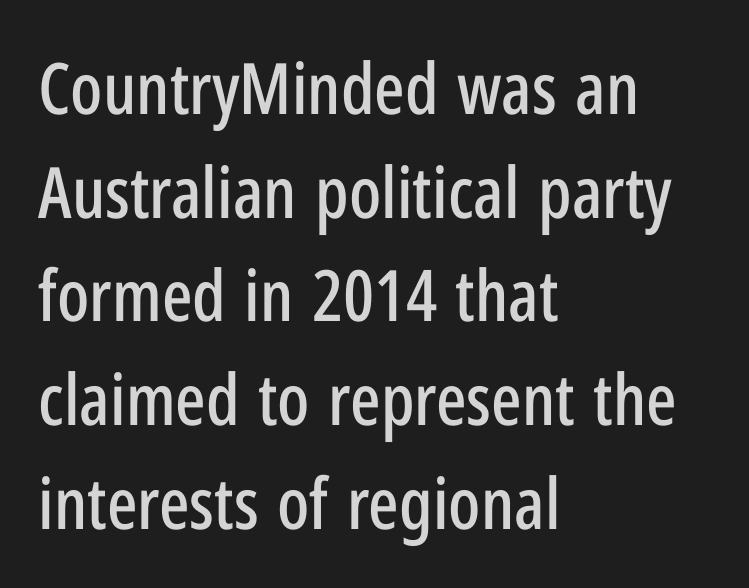
The image shows 71 px condensed sans-serif type, upright; set left-aligned, normal line spacing (1.46x), normal letter spacing, not underlined; low stroke contrast and a medium x-height.
